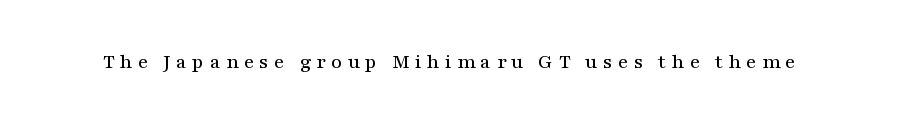
{"italic": "no", "underline": "no", "letter_spacing": "wide", "letter_spacing_em": 0.25, "glyph_px": 21}
